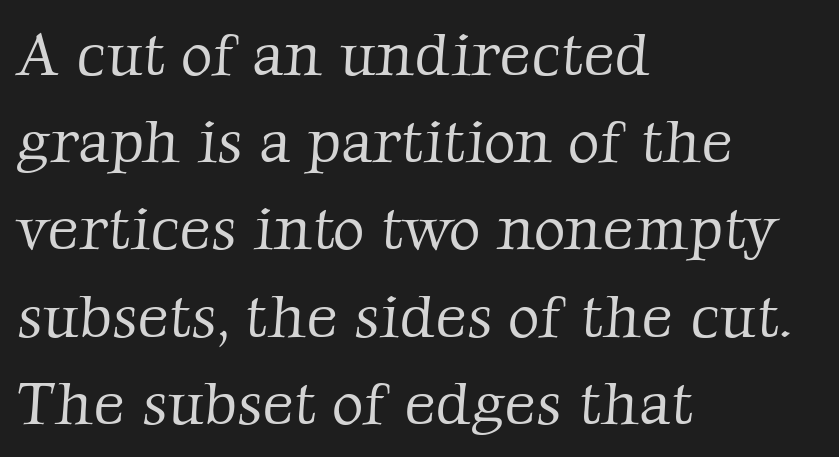
The rendering shows small feet on the letterforms — a serif design. Stems and bowls with no extra thickness — not bold. Type without underlining. The face used here is rendered with its standard letterfit. Caption: multi-line text, flush left, ragged right. Varying glyph widths throughout — classic text-font behaviour.
